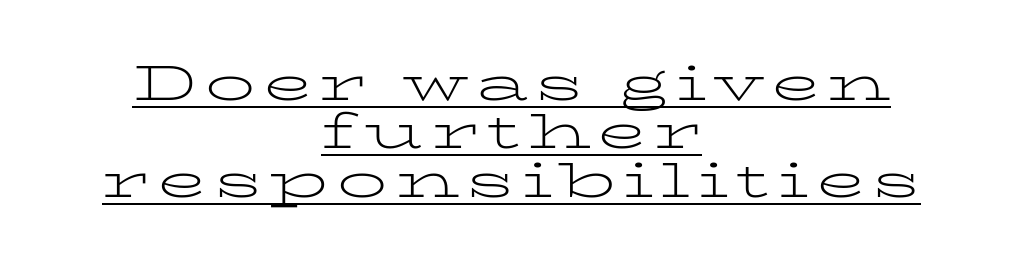
Observe the serifs anchoring each vertical stroke in this sample. Varying glyph widths throughout — classic text-font behaviour. How would I describe the line gaps? Narrow and economical. Weight: in the light-to-regular range. Both edges are ragged and mirror each other, which tells us the setting is centered.
